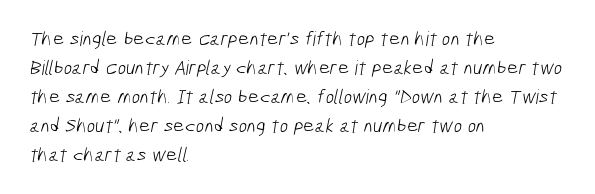
{"bold": "no", "underline": "no", "align": "left", "line_spacing": "normal", "line_spacing_ratio": 1.45, "letter_spacing": "normal", "letter_spacing_em": 0.0, "glyph_px": 20}
